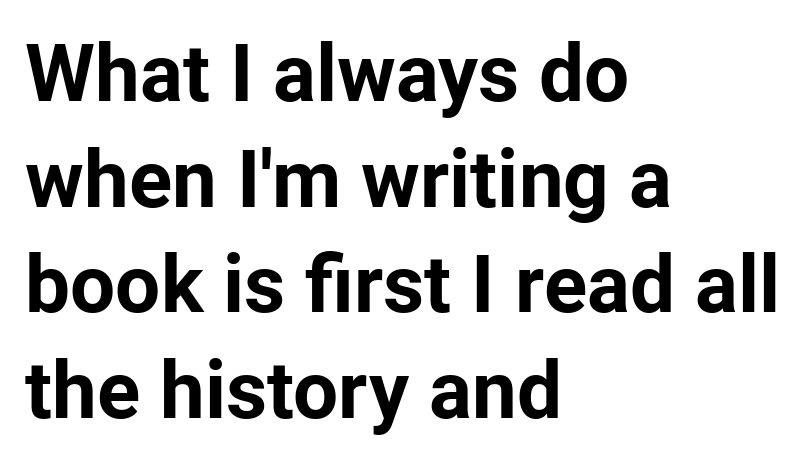
The image shows 80 px bold sans-serif type, upright; set left-aligned, normal line spacing (1.32x), normal letter spacing, not underlined; low stroke contrast and a medium x-height.
